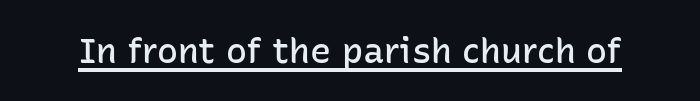
The image shows 35 px semibold sans-serif type, upright; set normal letter spacing, underlined; low stroke contrast and a medium x-height.
